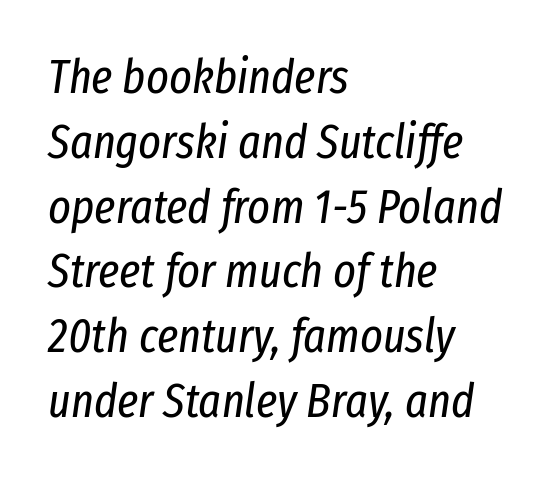
The image shows 48 px regular-weight, condensed type, italic (leaning right); set left-aligned, normal line spacing (1.35x), normal letter spacing, not underlined; low stroke contrast and a medium x-height.
